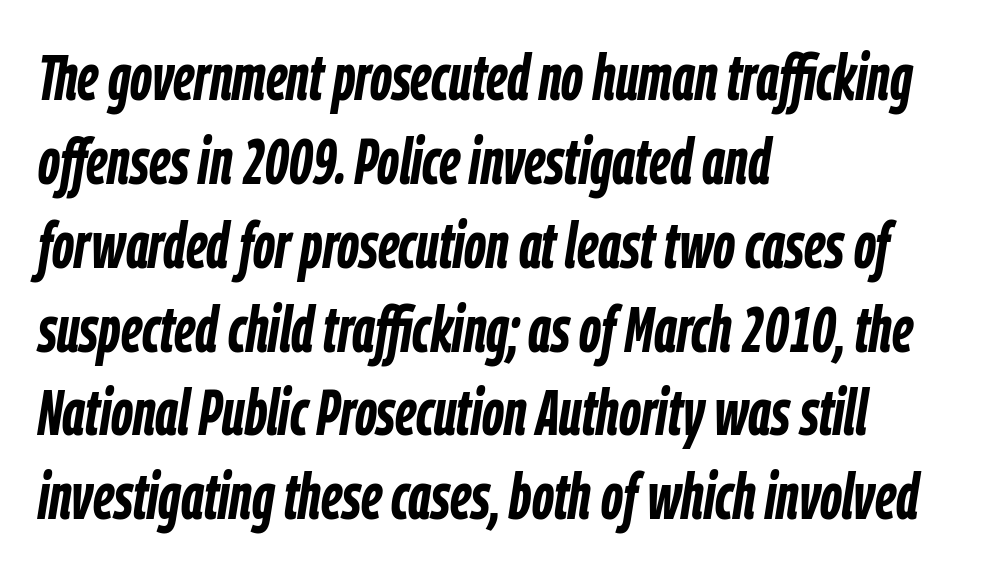
Strong, thick strokes mark this as bold type. Regarding leading, the lines here are spaced in the standard way. Decoration check: the copy has no underline. Line beginnings align vertically; line endings do not.
